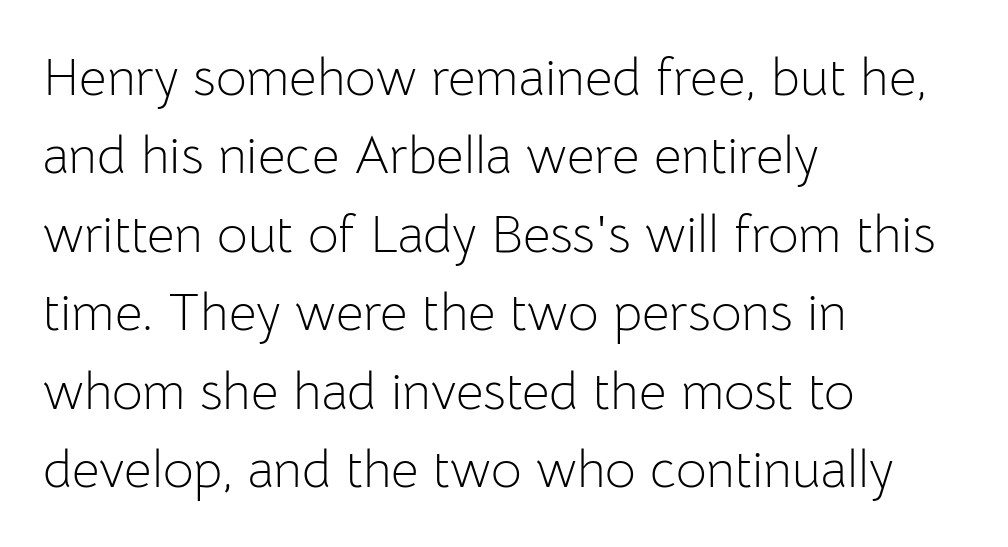
Q: Is the text bold? A: No.
Q: Is the text italic (slanted)? A: No, it is upright.
Q: Is the typeface a serif or a sans-serif typeface? A: Sans-serif.
Q: Is the text underlined? A: No.
Q: How is the paragraph aligned? A: Left-aligned.
Q: Is the spacing between letters normal or unusually wide? A: Normal.
Q: Is the spacing between lines tight, normal or loose? A: Normal.
Q: Width (condensed, normal, or wide)? A: Normal.
Q: Stroke contrast? A: Low.
Q: x-height? A: Medium.
Q: Monospaced? A: No.
